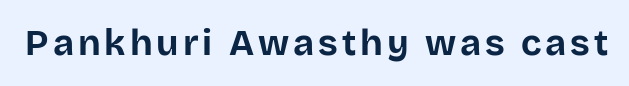
Q: Is the text bold? A: Yes.
Q: Is the text italic (slanted)? A: No, it is upright.
Q: Is the typeface a serif or a sans-serif typeface? A: Sans-serif.
Q: Is the text underlined? A: No.
Q: Width (condensed, normal, or wide)? A: Normal.
Q: Stroke contrast? A: Low.
Q: x-height? A: Large.
Q: Monospaced? A: No.
